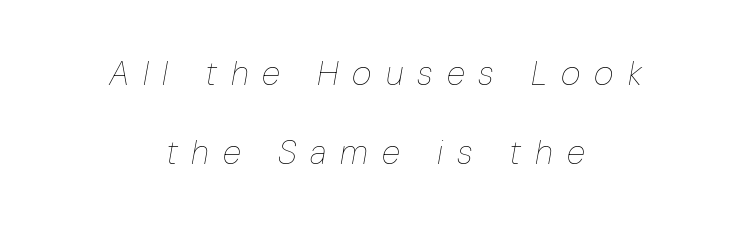
The image shows 34 px thin, condensed type, italic (leaning right); set centered, loose line spacing (2.31x), unusually wide letter spacing (+0.41 em), not underlined; low stroke contrast and a medium x-height.
